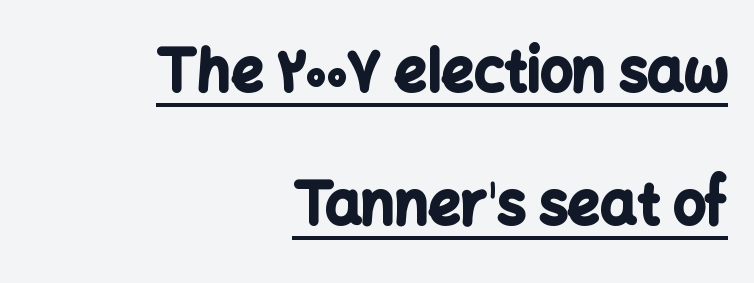
The image shows 57 px bold sans-serif type, upright; set right-aligned, loose line spacing (2.33x), normal letter spacing, underlined; low stroke contrast and a medium x-height.
